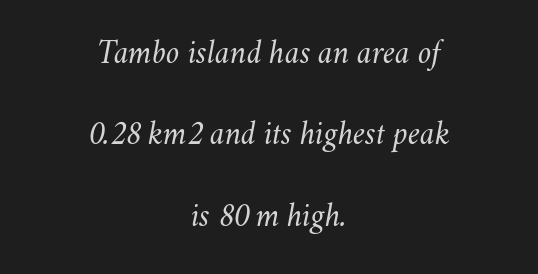
The image shows 34 px light type, italic (leaning right); set centered, loose line spacing (2.39x), normal letter spacing, not underlined; medium stroke contrast and a small x-height.
